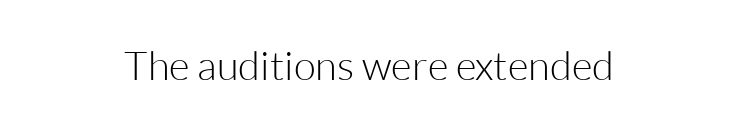
Q: Is the text bold? A: No.
Q: Is the text italic (slanted)? A: No, it is upright.
Q: Is the typeface a serif or a sans-serif typeface? A: Sans-serif.
Q: Is the text underlined? A: No.
Q: Is the spacing between letters normal or unusually wide? A: Normal.
Q: Width (condensed, normal, or wide)? A: Normal.
Q: Stroke contrast? A: Low.
Q: x-height? A: Medium.
Q: Monospaced? A: No.
